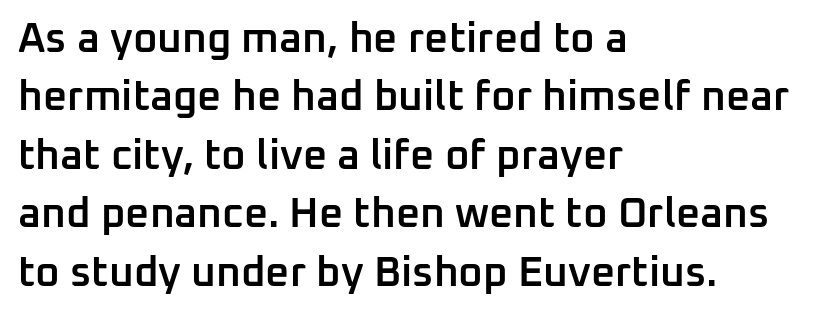
Q: Is the text bold? A: Semi-bold.
Q: Is the text italic (slanted)? A: No, it is upright.
Q: Is the typeface a serif or a sans-serif typeface? A: Sans-serif.
Q: Is the text underlined? A: No.
Q: How is the paragraph aligned? A: Left-aligned.
Q: Is the spacing between letters normal or unusually wide? A: Normal.
Q: Is the spacing between lines tight, normal or loose? A: Normal.
Q: Width (condensed, normal, or wide)? A: Normal.
Q: Stroke contrast? A: Low.
Q: x-height? A: Medium.
Q: Monospaced? A: No.
